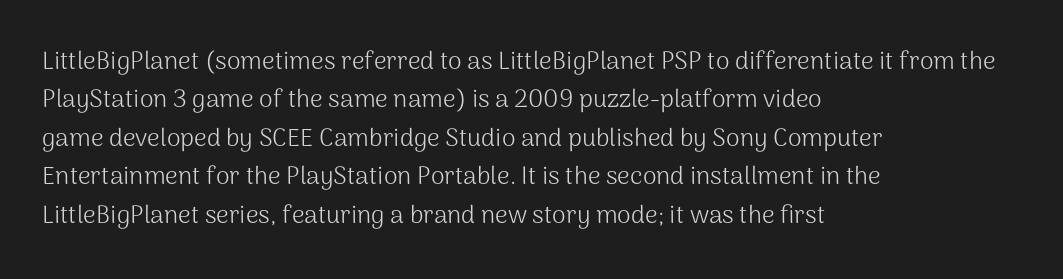
{"italic": "no", "bold": "no", "underline": "no", "align": "left", "line_spacing": "normal", "line_spacing_ratio": 1.54, "letter_spacing": "normal", "letter_spacing_em": 0.0, "glyph_px": 25}
